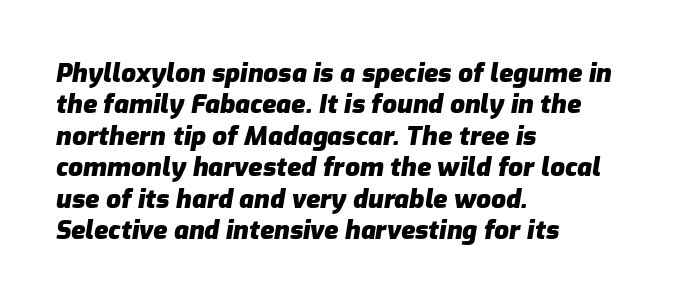
Q: Is the text bold? A: Yes.
Q: Is the text italic (slanted)? A: Yes, it leans right by about 9 degrees.
Q: Is the text underlined? A: No.
Q: How is the paragraph aligned? A: Left-aligned.
Q: Is the spacing between letters normal or unusually wide? A: Normal.
